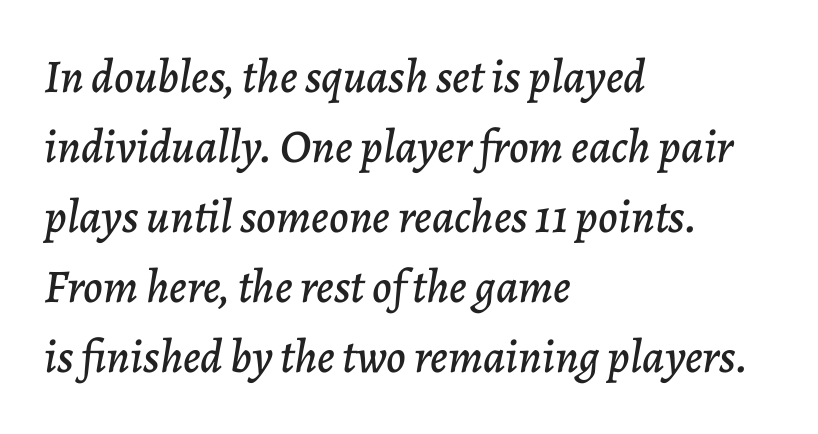
Q: Is the text italic (slanted)? A: Yes, it leans right by about 7 degrees.
Q: Is the text underlined? A: No.
Q: How is the paragraph aligned? A: Left-aligned.
Q: Is the spacing between letters normal or unusually wide? A: Normal.
Q: Is the spacing between lines tight, normal or loose? A: Normal.
Q: Width (condensed, normal, or wide)? A: Normal.
Q: Stroke contrast? A: Low.
Q: x-height? A: Medium.
Q: Monospaced? A: No.
